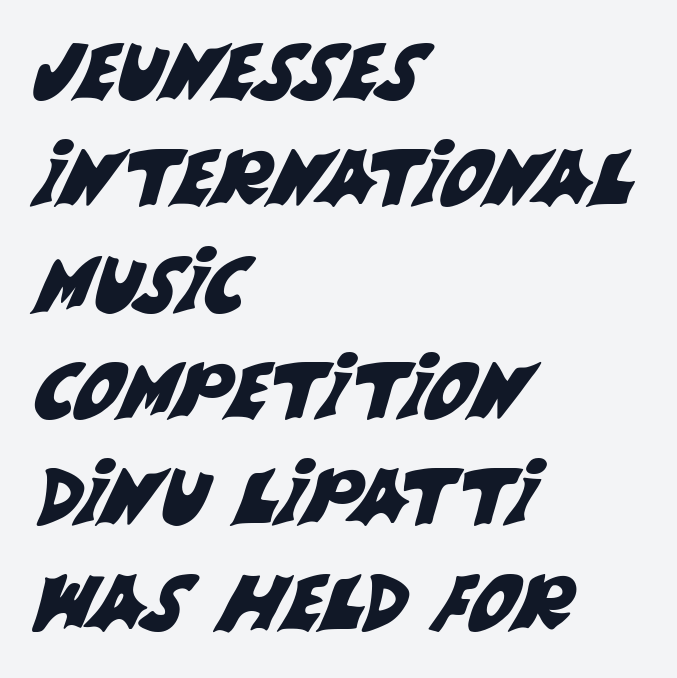
If you drew a ruler down the left edge, every line would touch it. Vertically, the passage feels balanced, rows spaced as you'd expect. Letters rest on an invisible, unmarked baseline. Looks like regular typesetting: each glyph gets only the width it needs. This rendering employs a face without finishing strokes, i.e., a sans-serif. This sample uses plain, unmodified letter spacing.
